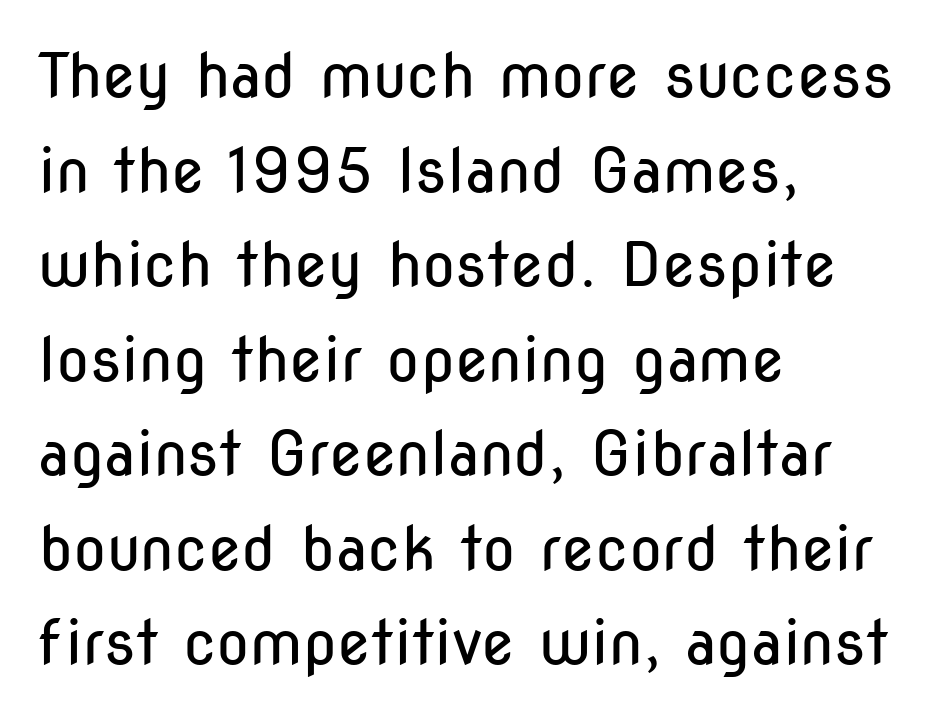
{"serif": "no", "italic": "no", "bold": "no", "weight": "regular", "width": "condensed", "stroke_contrast": "low", "x_height": "medium", "monospaced": "no", "underline": "no", "align": "left", "line_spacing": "normal", "line_spacing_ratio": 1.55, "letter_spacing": "normal", "letter_spacing_em": 0.0, "glyph_px": 61}
